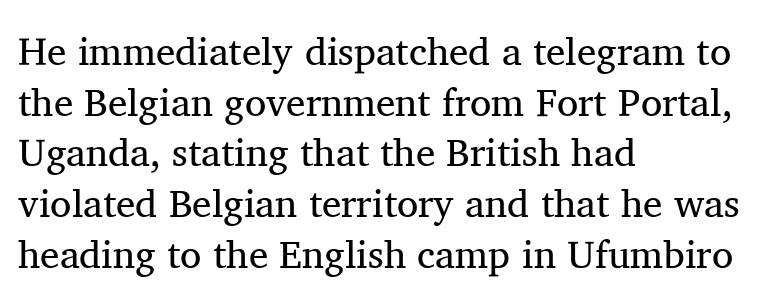
{"serif": "yes", "italic": "no", "bold": "no", "weight": "regular", "width": "normal", "stroke_contrast": "medium", "x_height": "medium", "monospaced": "no", "underline": "no", "align": "left", "line_spacing": "normal", "line_spacing_ratio": 1.3, "letter_spacing": "normal", "letter_spacing_em": 0.0, "glyph_px": 39}
